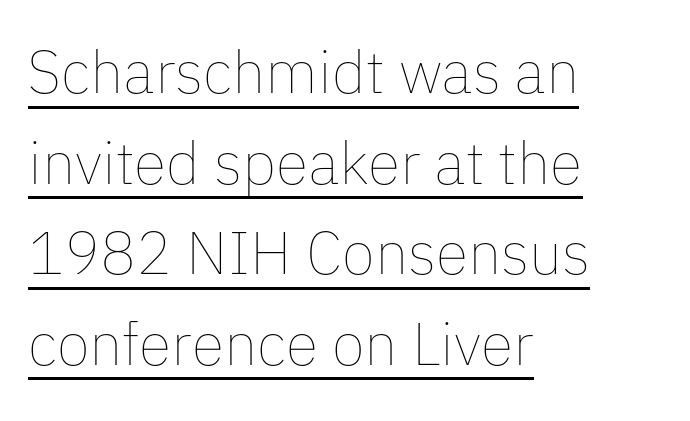
Weight: in the light-to-regular range. The designer left line spacing at the default. Horizontal alignment here is leftward, the default for most running prose. Ordinary non-slanted type is in use. Varying glyph widths throughout — classic text-font behaviour. The face used here appears with an underline applied.
